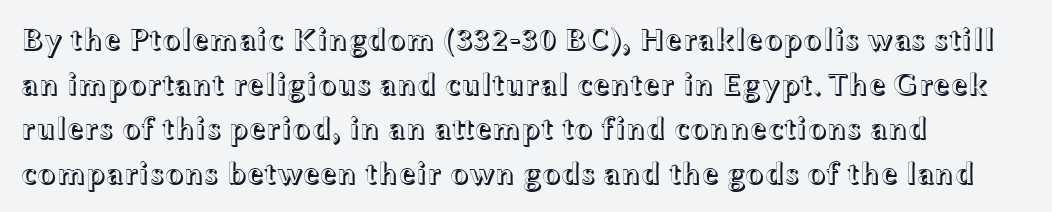
The image shows 31 px wide type, upright; set left-aligned, normal line spacing (1.44x), normal letter spacing, not underlined; a medium x-height.
